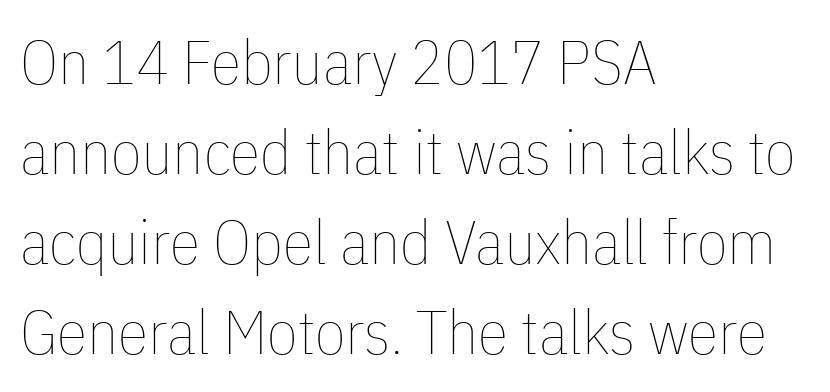
Q: Is the text bold? A: No.
Q: Is the text italic (slanted)? A: No, it is upright.
Q: Is the text underlined? A: No.
Q: How is the paragraph aligned? A: Left-aligned.
Q: Is the spacing between letters normal or unusually wide? A: Normal.
Q: Is the spacing between lines tight, normal or loose? A: Normal.
Q: Width (condensed, normal, or wide)? A: Condensed.
Q: Stroke contrast? A: Low.
Q: x-height? A: Medium.
Q: Monospaced? A: No.
